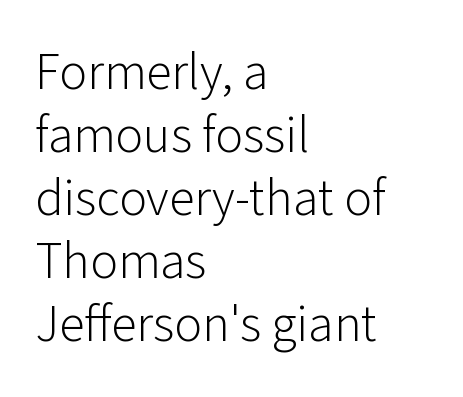
{"serif": "no", "italic": "no", "bold": "no", "weight": "light", "width": "normal", "stroke_contrast": "low", "x_height": "medium", "monospaced": "no", "underline": "no", "align": "left", "line_spacing_ratio": 1.21, "letter_spacing": "normal", "letter_spacing_em": 0.0, "glyph_px": 52}
